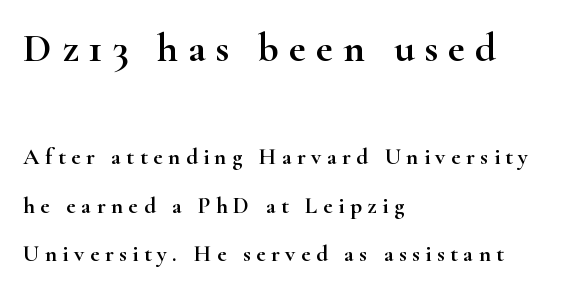
{"serif": "yes", "italic": "no", "width": "wide", "stroke_contrast": "high", "x_height": "small", "monospaced": "no", "underline": "no", "align": "left", "line_spacing": "loose", "line_spacing_ratio": 2.11, "letter_spacing": "wide", "letter_spacing_em": 0.24, "larger_block": "first", "size_ratio": 1.78, "glyph_px": 41}
